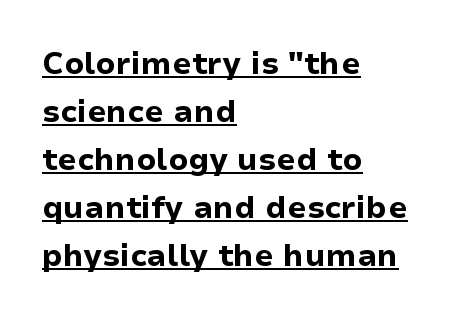
Each new line begins a customary step beneath the previous one. The letterforms sit shoulder to shoulder at normal distance. Typeset ragged right — the left edge is the straight one. Are there feet on the stems? There aren't — it's a sans.
